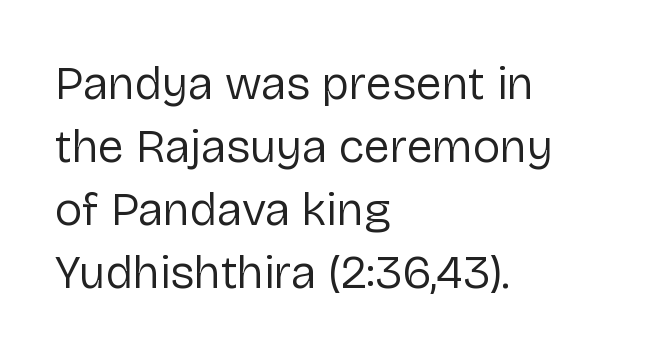
The image shows 47 px regular-weight sans-serif type, upright; set left-aligned, normal line spacing (1.34x), normal letter spacing, not underlined; low stroke contrast and a medium x-height.
